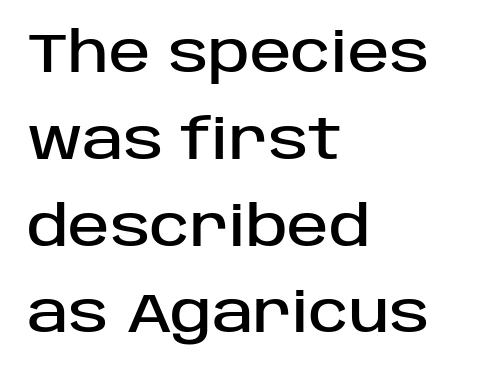
Q: Is the text italic (slanted)? A: No, it is upright.
Q: Is the typeface a serif or a sans-serif typeface? A: Sans-serif.
Q: Is the text underlined? A: No.
Q: How is the paragraph aligned? A: Left-aligned.
Q: Is the spacing between letters normal or unusually wide? A: Normal.
Q: Is the spacing between lines tight, normal or loose? A: Normal.
Q: Width (condensed, normal, or wide)? A: Normal.
Q: Stroke contrast? A: Low.
Q: x-height? A: Large.
Q: Monospaced? A: No.
